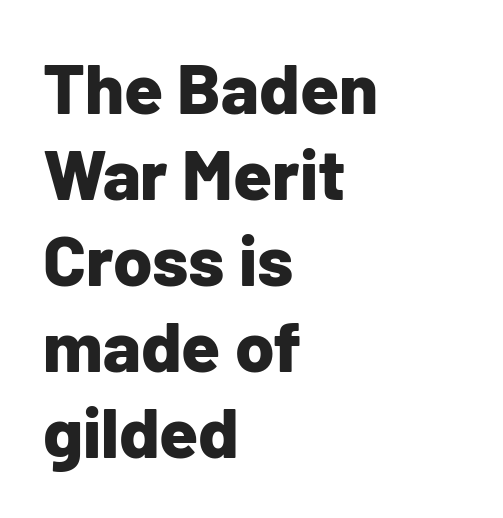
Q: Is the text bold? A: Yes.
Q: Is the text italic (slanted)? A: No, it is upright.
Q: Is the typeface a serif or a sans-serif typeface? A: Sans-serif.
Q: Is the text underlined? A: No.
Q: How is the paragraph aligned? A: Left-aligned.
Q: Is the spacing between letters normal or unusually wide? A: Normal.
Q: Width (condensed, normal, or wide)? A: Normal.
Q: Stroke contrast? A: Low.
Q: x-height? A: Medium.
Q: Monospaced? A: No.
